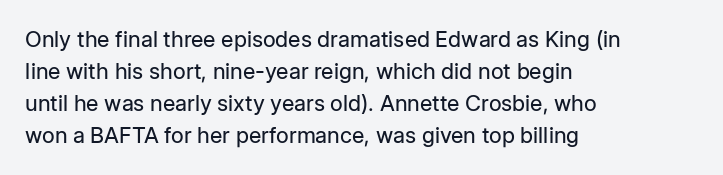
Weight: in the light-to-regular range. These lines keep a tight, regular rhythm from letter to letter. Any mark beneath the type? The region is blank. Left-aligned paragraph, ragged on the right. If you drew a line through each stem, it would be perfectly vertical. Honestly, the row spacing looks completely unremarkable.
